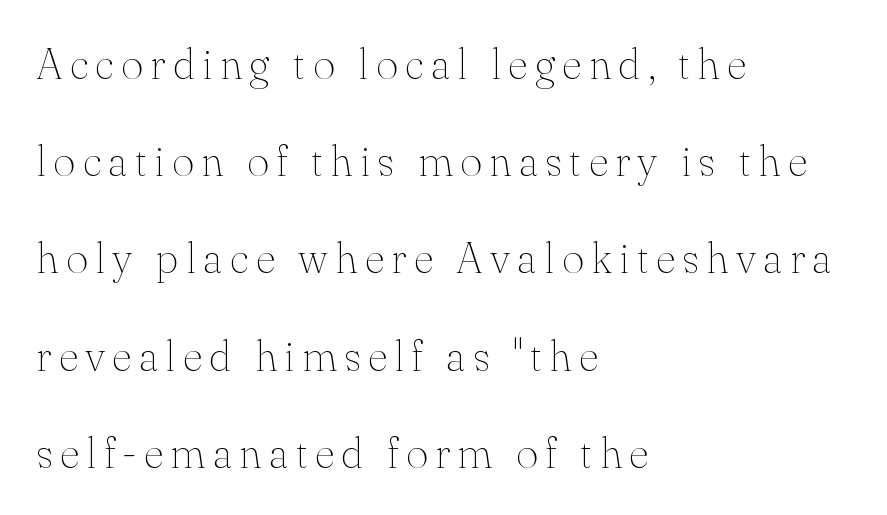
Is there much room between lines? Yes — plenty of vertical air separates them. Observe the serifs anchoring each vertical stroke in this sample. Each stroke keeps to a modest, everyday thickness or less. Tall strokes in this sample are plumb rather than angled. You could not count columns in this text — the font is proportionally spaced.
